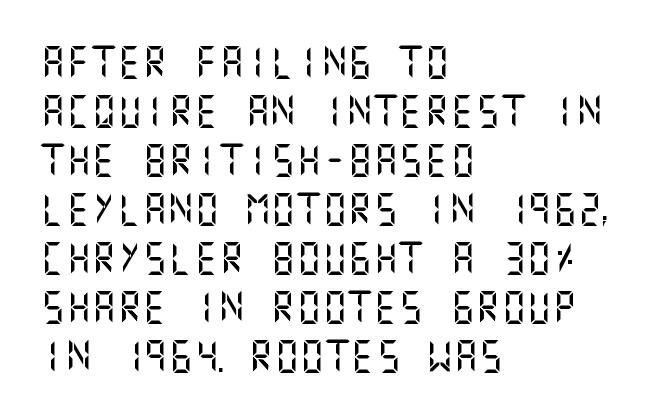
The image shows 32 px sans-serif type, upright; set left-aligned, normal line spacing (1.53x), normal letter spacing, not underlined; medium stroke contrast and a large x-height.
